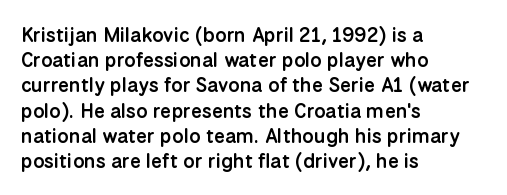
{"italic": "no", "bold": "semi", "underline": "no", "align": "left", "line_spacing": "normal", "line_spacing_ratio": 1.26, "letter_spacing": "normal", "letter_spacing_em": 0.0, "glyph_px": 20}
